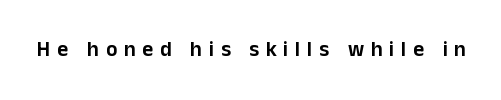
{"italic": "no", "underline": "no", "letter_spacing": "wide", "letter_spacing_em": 0.32, "glyph_px": 21}
